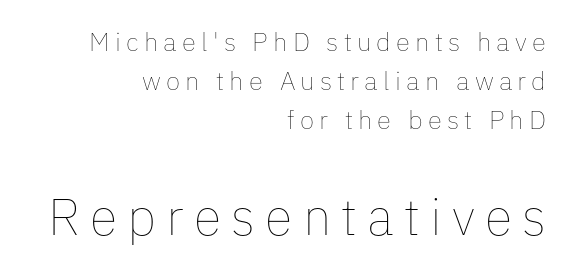
{"italic": "no", "bold": "no", "weight": "thin", "width": "normal", "stroke_contrast": "low", "x_height": "medium", "monospaced": "no", "underline": "no", "align": "right", "line_spacing": "normal", "line_spacing_ratio": 1.5, "letter_spacing": "wide", "letter_spacing_em": 0.2, "larger_block": "second", "size_ratio": 1.96, "glyph_px": 51}
